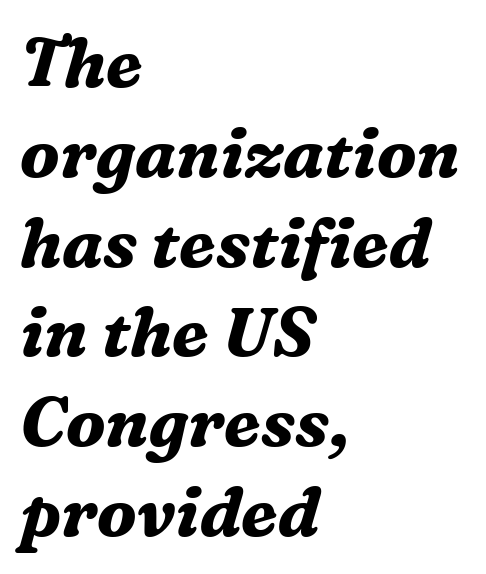
Short and long lines alike share a common starting point at left. Vertically, the passage feels balanced, rows spaced as you'd expect. Spacing between characters is what you'd get straight out of the box. The face used here is proportionally spaced, like ordinary book or web type.
